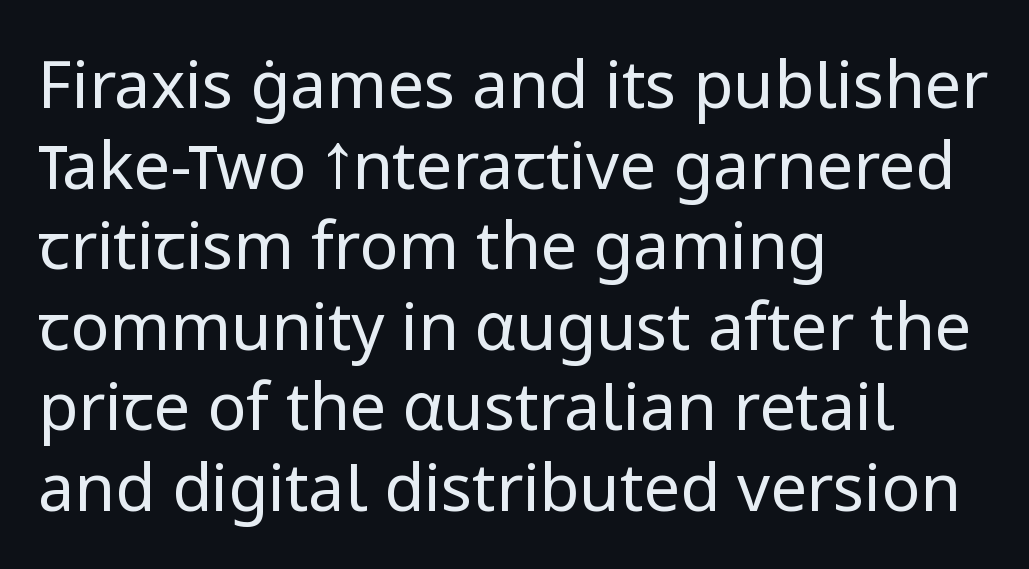
{"serif": "no", "italic": "no", "bold": "no", "weight": "regular", "width": "normal", "stroke_contrast": "low", "x_height": "medium", "monospaced": "no", "underline": "no", "align": "left", "line_spacing_ratio": 1.24, "letter_spacing": "normal", "letter_spacing_em": 0.0, "glyph_px": 65}
